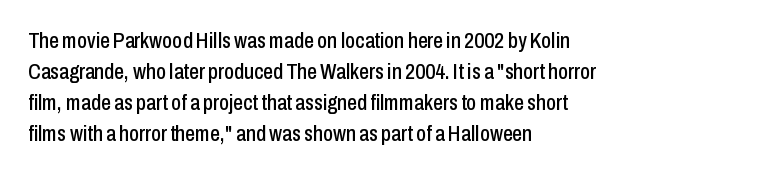
The image shows 22 px text type, upright; set left-aligned, normal line spacing (1.41x), normal letter spacing, not underlined.
